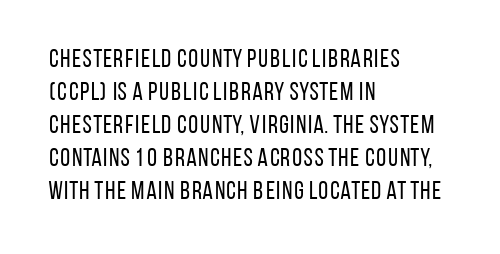
The image shows 25 px text type, upright; set left-aligned, normal line spacing (1.32x), normal letter spacing, not underlined.
